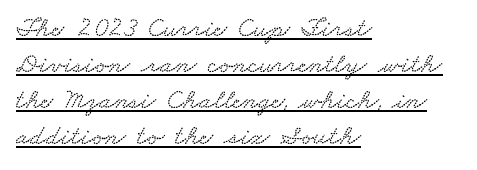
The image shows 28 px wide type; set left-aligned, normal line spacing (1.29x), normal letter spacing, underlined; low stroke contrast and a small x-height.
